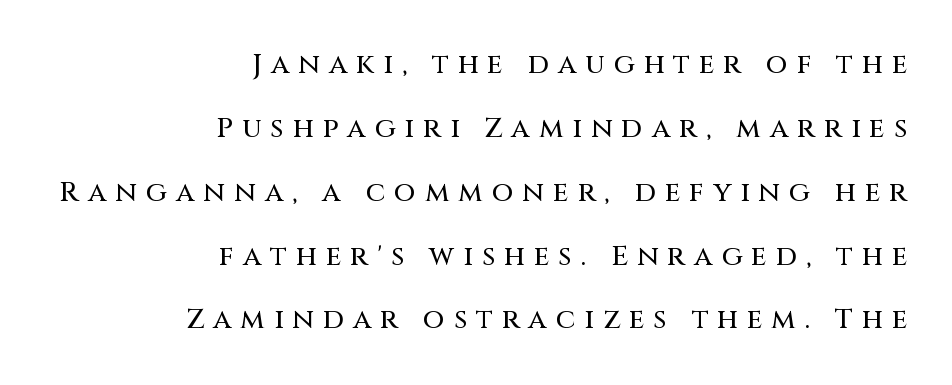
Examine the stroke ends and you'll find no serifs. The rendering uses natural spacing where letterforms have individual widths. Teacher's note: observe the even right margin — that is flush-right alignment. Tall strokes in this sample are plumb rather than angled. The face used here is rendered with a markedly widened letterfit. Whoever set this chose breathing room over compactness in the vertical rhythm.
